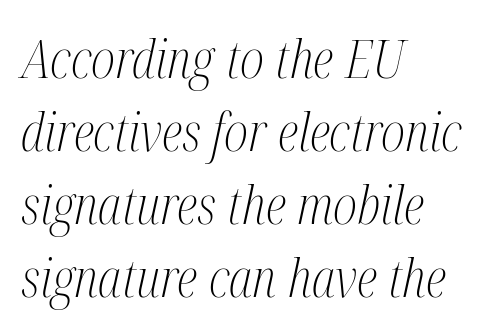
{"serif": "yes", "italic": "yes", "lean": "right", "slant_degrees": 12, "bold": "no", "weight": "light", "width": "condensed", "stroke_contrast": "medium", "x_height": "medium", "monospaced": "no", "underline": "no", "align": "left", "line_spacing": "normal", "line_spacing_ratio": 1.38, "letter_spacing": "normal", "letter_spacing_em": 0.0, "glyph_px": 53}
